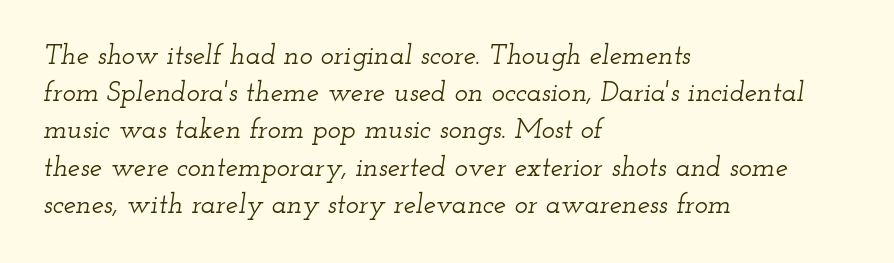
The axis of the letterforms is tilted away from vertical. Classification — serif. The space directly below the letters is spotless. Short note: letters normally spaced. This sample keeps an unexceptional amount of space between lines. Proportional: the letters do not fall into vertical columns.
